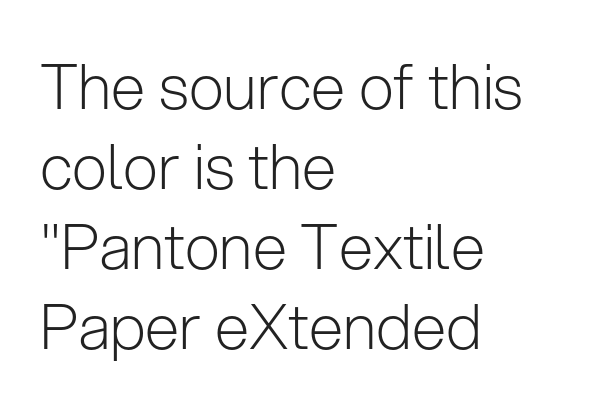
{"serif": "no", "italic": "no", "bold": "no", "weight": "light", "width": "normal", "stroke_contrast": "low", "x_height": "medium", "monospaced": "no", "underline": "no", "align": "left", "line_spacing": "normal", "line_spacing_ratio": 1.29, "letter_spacing": "normal", "letter_spacing_em": 0.0, "glyph_px": 62}
